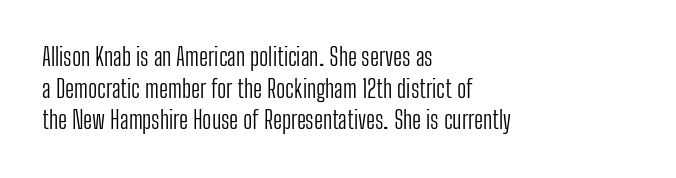
{"italic": "no", "bold": "no", "underline": "no", "align": "left", "line_spacing": "normal", "line_spacing_ratio": 1.32, "letter_spacing": "normal", "letter_spacing_em": 0.0, "glyph_px": 24}
